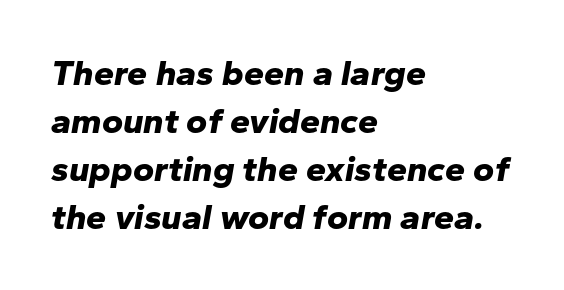
Q: Is the text bold? A: Yes.
Q: Is the text italic (slanted)? A: Yes, it leans right by about 10 degrees.
Q: Is the text underlined? A: No.
Q: How is the paragraph aligned? A: Left-aligned.
Q: Is the spacing between letters normal or unusually wide? A: Normal.
Q: Is the spacing between lines tight, normal or loose? A: Normal.
Q: Width (condensed, normal, or wide)? A: Normal.
Q: Stroke contrast? A: Low.
Q: x-height? A: Medium.
Q: Monospaced? A: No.
